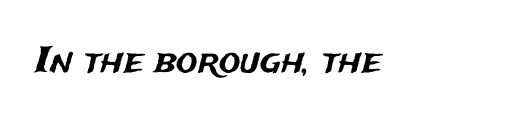
Character widths vary here, with narrow letters taking less room than wide ones. Words float on clear page, feet unadorned. Regarding serifs, this sample does without them. Observe the ordinary spacing: letters are neighbours, not strangers.
